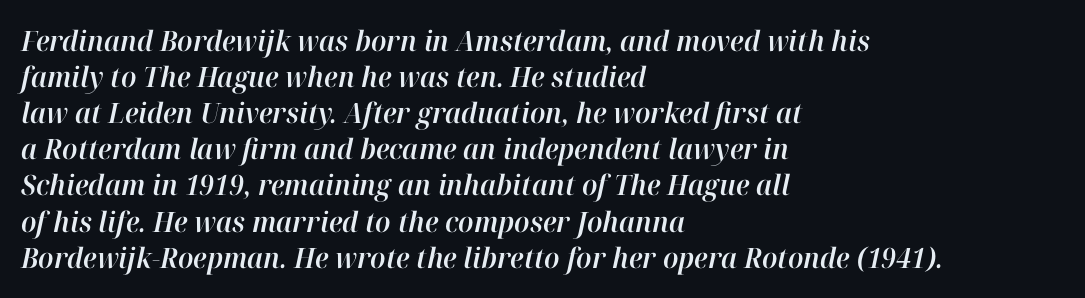
Q: Is the text italic (slanted)? A: Yes, it leans right by about 12 degrees.
Q: Is the text underlined? A: No.
Q: How is the paragraph aligned? A: Left-aligned.
Q: Is the spacing between letters normal or unusually wide? A: Normal.
Q: Is the spacing between lines tight, normal or loose? A: Normal.
Q: Width (condensed, normal, or wide)? A: Normal.
Q: Stroke contrast? A: High.
Q: x-height? A: Medium.
Q: Monospaced? A: No.
